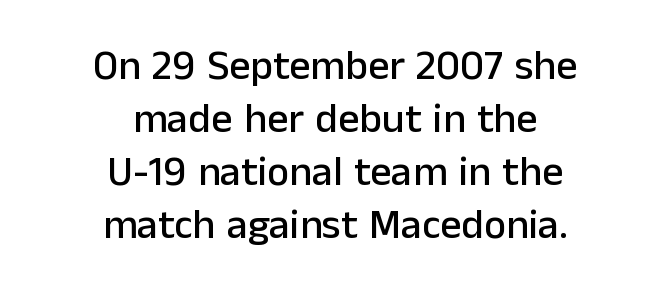
The image shows 42 px sans-serif type, upright; set centered, normal line spacing (1.26x), normal letter spacing, not underlined; low stroke contrast and a medium x-height.
